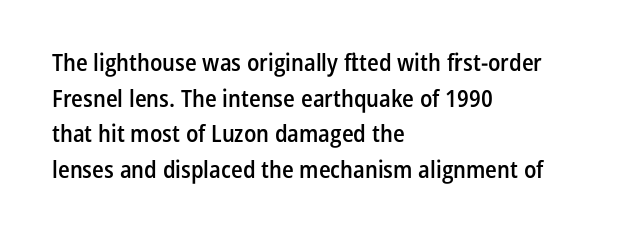
A semibold gives these letters moderate extra thickness, short of bold. Line spacing here is normal. Short note: letters normally spaced. Designer's note — italics off, roman on. A clean baseline with only descenders dipping below it. Line beginnings align vertically; line endings do not.
